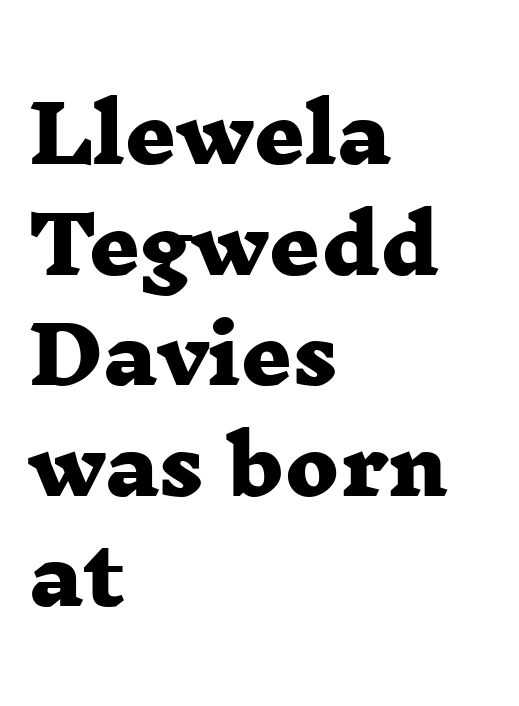
{"serif": "yes", "bold": "yes", "weight": "heavy", "width": "wide", "stroke_contrast": "low", "x_height": "medium", "monospaced": "no", "underline": "no", "align": "left", "line_spacing": "normal", "line_spacing_ratio": 1.4, "letter_spacing": "normal", "letter_spacing_em": 0.0, "glyph_px": 79}
